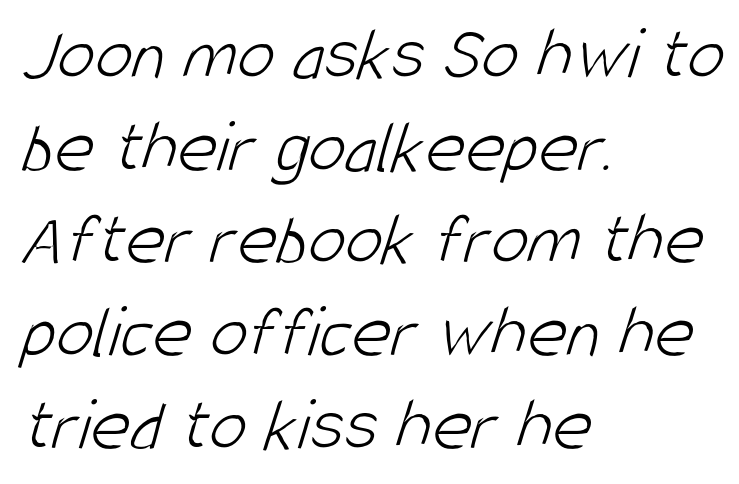
The image shows 76 px light, condensed sans-serif type; set left-aligned, line spacing 1.22x, normal letter spacing, not underlined; low stroke contrast and a large x-height.
